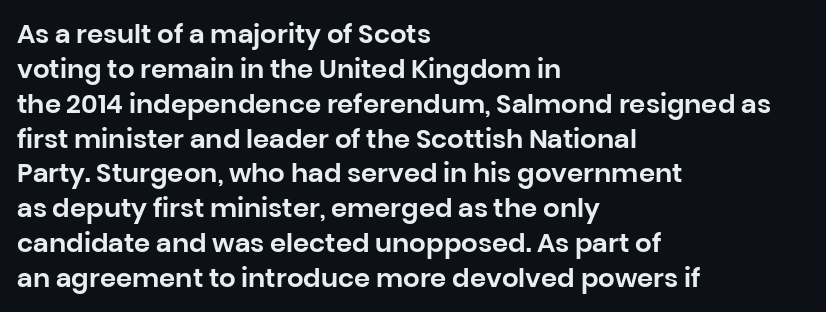
{"italic": "no", "underline": "no", "align": "left", "line_spacing": "normal", "line_spacing_ratio": 1.34, "letter_spacing": "normal", "letter_spacing_em": 0.0, "glyph_px": 26}
